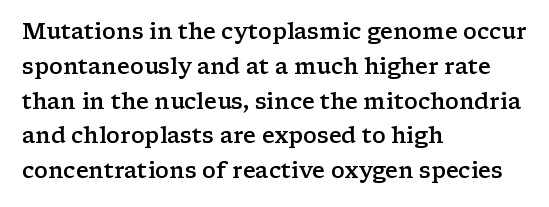
{"italic": "no", "bold": "semi", "underline": "no", "align": "left", "line_spacing": "normal", "line_spacing_ratio": 1.58, "letter_spacing": "normal", "letter_spacing_em": 0.0, "glyph_px": 22}
